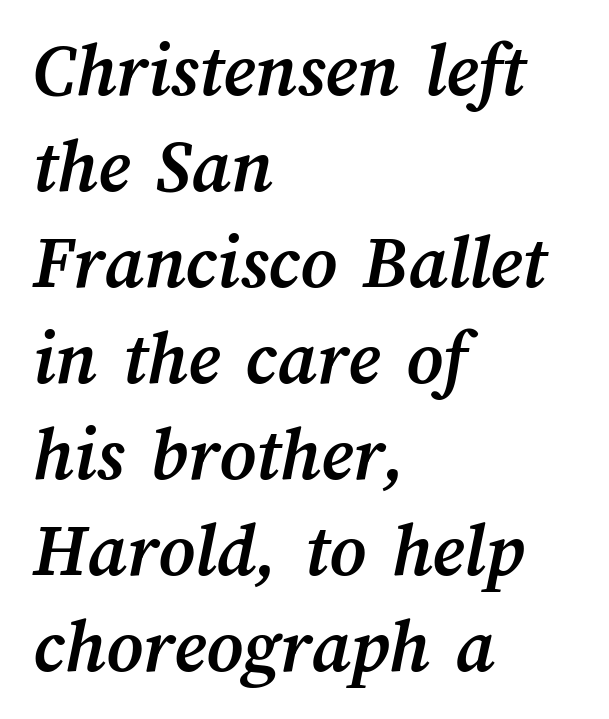
If you drew a ruler down the left edge, every line would touch it. Here the glyphs are tracked normally, forming tight word shapes. The area under the type is left untouched. This sample has the flowing, uneven cadence of proportional lettering. The font is running at its bold setting.
